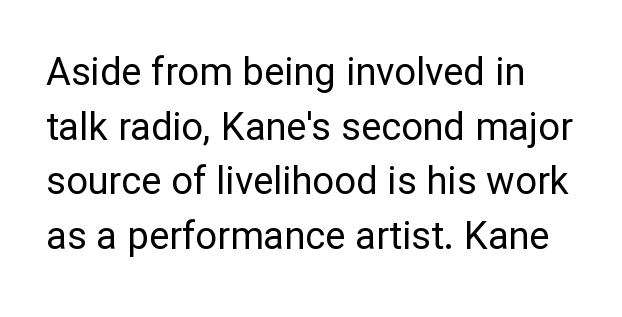
{"serif": "no", "italic": "no", "bold": "no", "weight": "regular", "width": "normal", "stroke_contrast": "low", "x_height": "medium", "monospaced": "no", "underline": "no", "line_spacing": "normal", "line_spacing_ratio": 1.44, "letter_spacing": "normal", "letter_spacing_em": 0.0, "glyph_px": 38}
